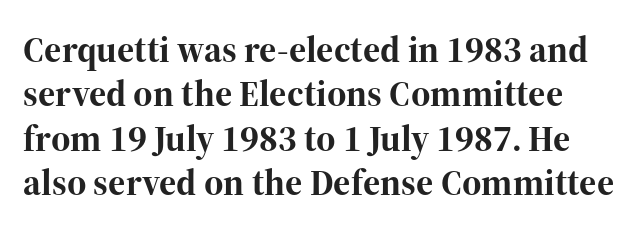
Q: Is the text bold? A: Yes.
Q: Is the text italic (slanted)? A: No, it is upright.
Q: Is the typeface a serif or a sans-serif typeface? A: Serif.
Q: Is the text underlined? A: No.
Q: Is the spacing between letters normal or unusually wide? A: Normal.
Q: Width (condensed, normal, or wide)? A: Normal.
Q: Stroke contrast? A: High.
Q: x-height? A: Medium.
Q: Monospaced? A: No.
